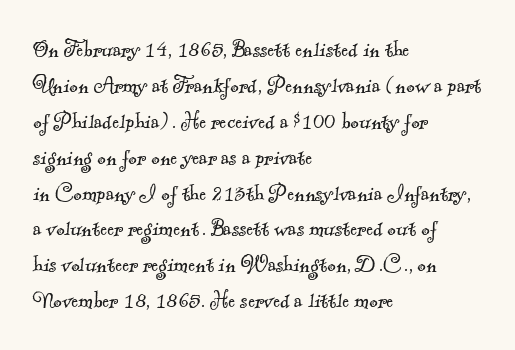
{"bold": "no", "underline": "no", "align": "left", "line_spacing": "normal", "line_spacing_ratio": 1.38, "letter_spacing": "normal", "letter_spacing_em": 0.0, "glyph_px": 26}
